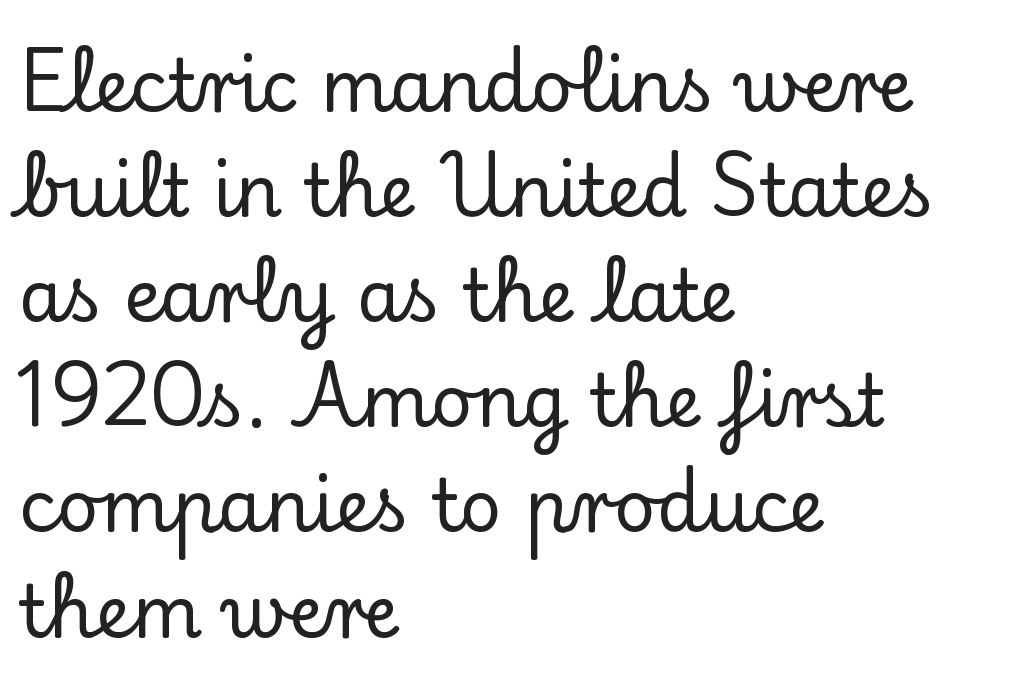
Q: Is the text italic (slanted)? A: No, it is upright.
Q: Is the typeface a serif or a sans-serif typeface? A: Serif.
Q: Is the text underlined? A: No.
Q: How is the paragraph aligned? A: Left-aligned.
Q: Is the spacing between letters normal or unusually wide? A: Normal.
Q: Is the spacing between lines tight, normal or loose? A: Normal.
Q: Width (condensed, normal, or wide)? A: Normal.
Q: Stroke contrast? A: Low.
Q: x-height? A: Small.
Q: Monospaced? A: No.
